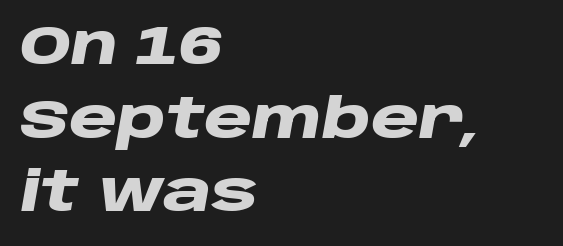
Q: Is the text bold? A: Yes.
Q: Is the text italic (slanted)? A: Yes, it leans right by about 10 degrees.
Q: Is the text underlined? A: No.
Q: How is the paragraph aligned? A: Left-aligned.
Q: Is the spacing between letters normal or unusually wide? A: Normal.
Q: Is the spacing between lines tight, normal or loose? A: Normal.
Q: Width (condensed, normal, or wide)? A: Wide.
Q: Stroke contrast? A: Low.
Q: x-height? A: Large.
Q: Monospaced? A: No.
